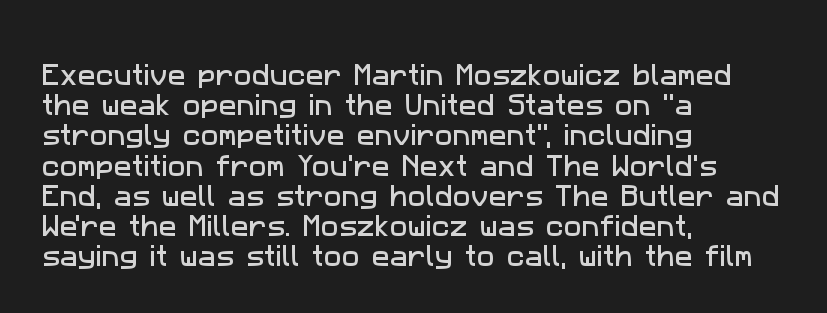
{"underline": "no", "align": "left", "line_spacing": "normal", "line_spacing_ratio": 1.26, "letter_spacing": "normal", "letter_spacing_em": 0.0, "glyph_px": 24}
